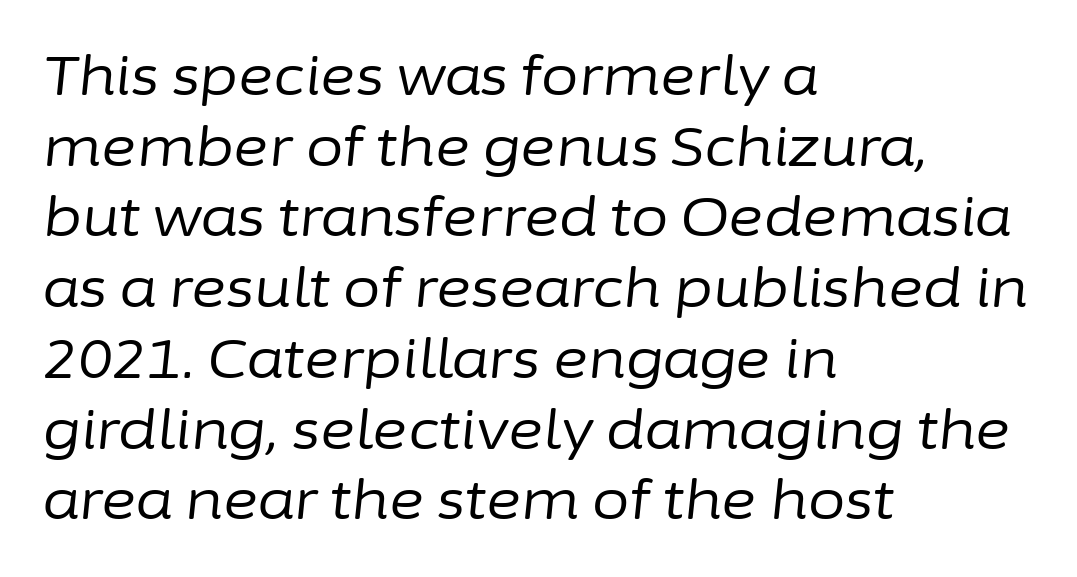
Leading matches the norm, producing a regular column. There is no visible air inserted between adjacent glyphs. Yep, that's italic — everything's leaning. Here the designer chose a conventional face with non-uniform glyph widths.
